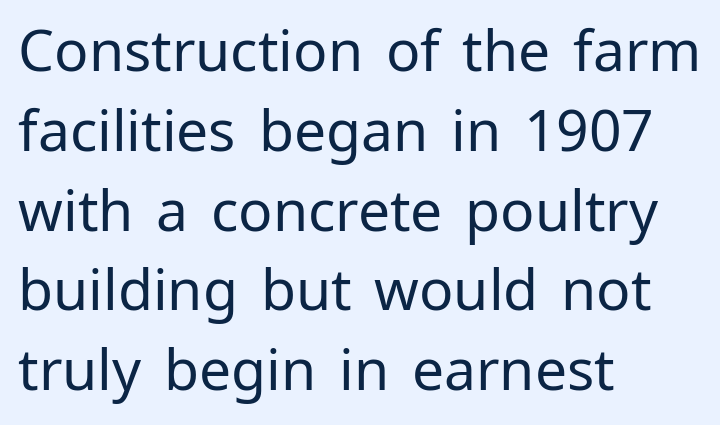
Observe the ordinary spacing: letters are neighbours, not strangers. Regarding serifs, this sample does without them. Think standard paragraph weight, or any step lighter than that. In terms of posture, this sample is upright.
